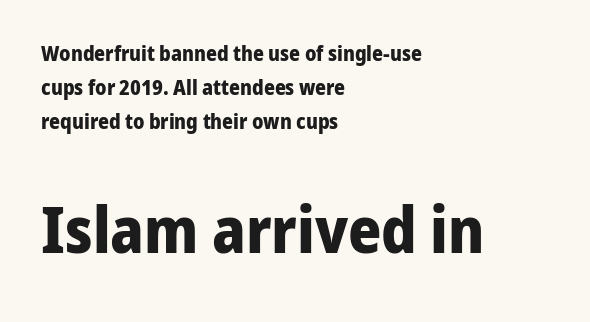
Teacher's note: observe the even left margin — that is flush-left alignment. Glyph-to-glyph distance matches everyday printed text. The block of text has a typical density, with ordinary space between rows. Weight check: bold — yes, fully.
